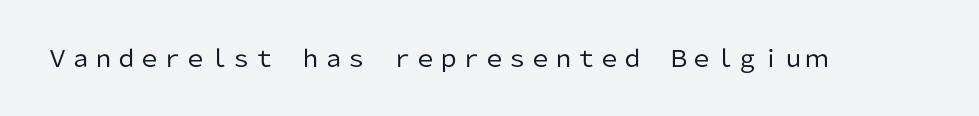
The type is set solid horizontally, with unmodified tracking. Words float on clear page, feet unadorned. A quiet, ordinary-to-light weight characterises the typeface. The type sits square on the baseline with zero lean.
